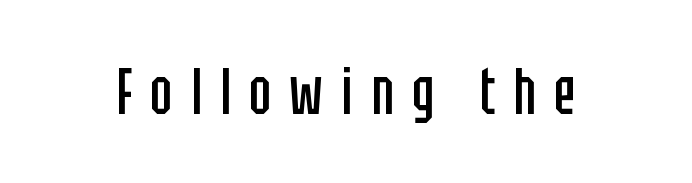
Think standard paragraph weight, or any step lighter than that. Decoration check: the copy has no underline. These lines were composed using upright roman letters. The letterforms stand isolated, each surrounded by extra space.
